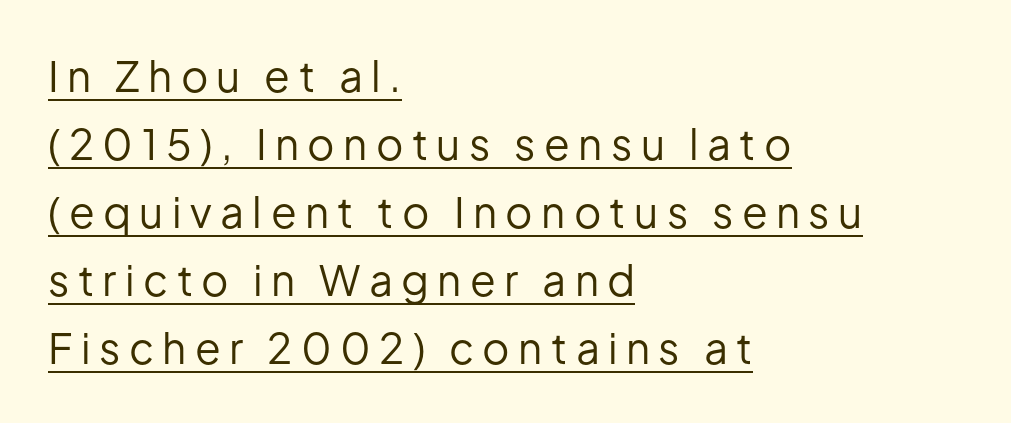
{"serif": "no", "italic": "no", "bold": "no", "weight": "regular", "width": "normal", "stroke_contrast": "low", "x_height": "medium", "monospaced": "no", "underline": "yes", "align": "left", "line_spacing": "normal", "line_spacing_ratio": 1.62, "letter_spacing": "wide", "letter_spacing_em": 0.2, "glyph_px": 42}
